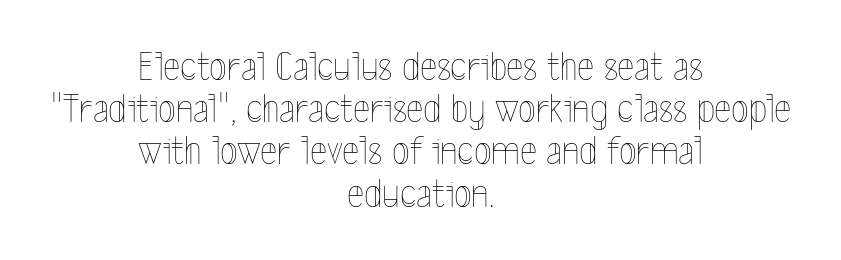
{"italic": "no", "bold": "no", "weight": "thin", "width": "condensed", "x_height": "medium", "monospaced": "no", "underline": "no", "align": "center", "line_spacing": "tight", "line_spacing_ratio": 1.03, "letter_spacing": "normal", "letter_spacing_em": 0.0, "glyph_px": 41}
